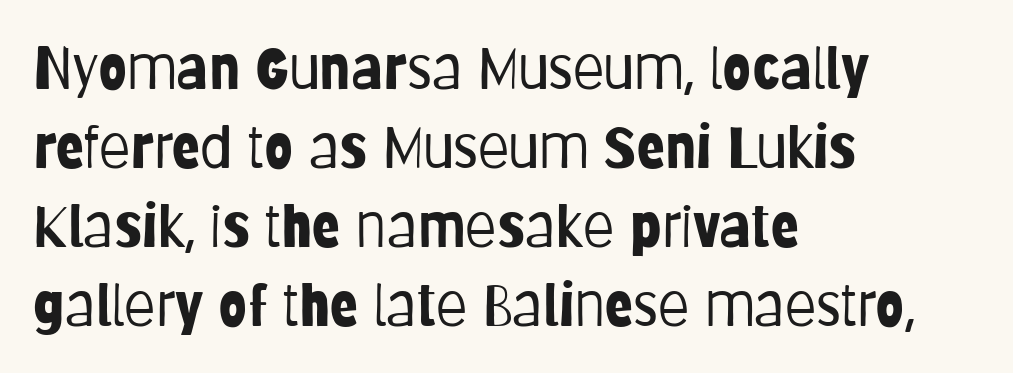
The rendering shows plain stroke endings on the letterforms — a sans-serif design. Each line starts at the same left margin while the right side varies. What's the leading like? Ordinary, nothing unusual. Designer's note — italics off, roman on. A light-to-regular cut is what we see here. The letters advance in unequal steps, a hallmark of proportional type.
